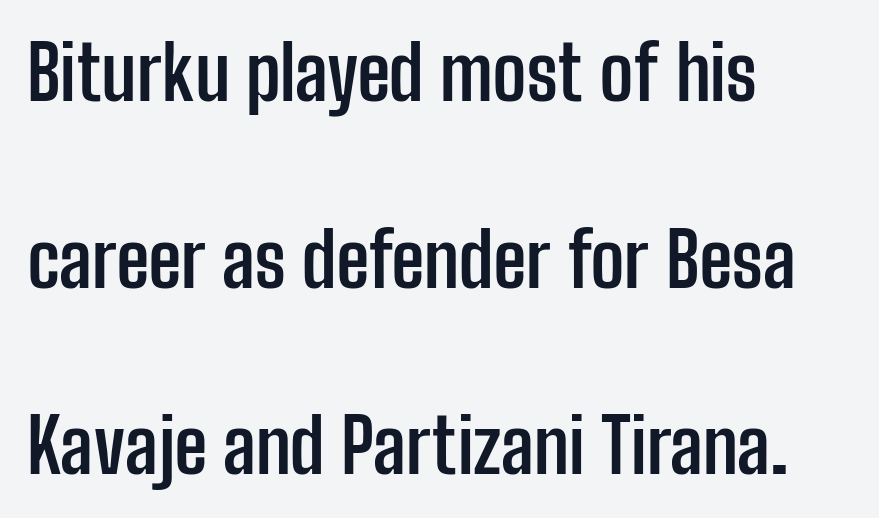
The image shows 75 px semibold, condensed sans-serif type, upright; set left-aligned, loose line spacing (2.49x), normal letter spacing, not underlined; low stroke contrast and a medium x-height.
